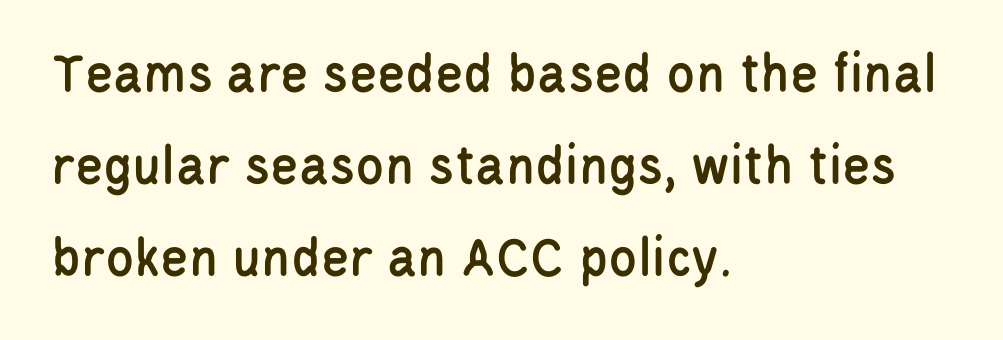
The image shows 58 px condensed sans-serif type, upright; set left-aligned, normal line spacing (1.59x), normal letter spacing, not underlined; low stroke contrast and a large x-height.
